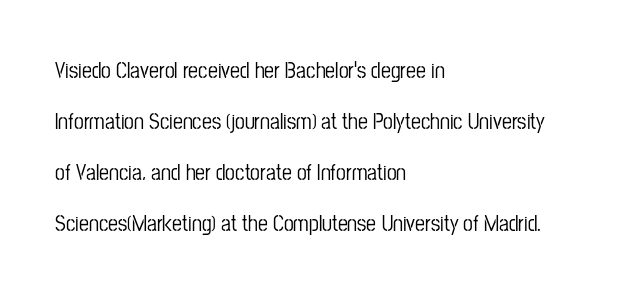
Q: Is the text italic (slanted)? A: No, it is upright.
Q: Is the text underlined? A: No.
Q: How is the paragraph aligned? A: Left-aligned.
Q: Is the spacing between letters normal or unusually wide? A: Normal.
Q: Is the spacing between lines tight, normal or loose? A: Loose.
